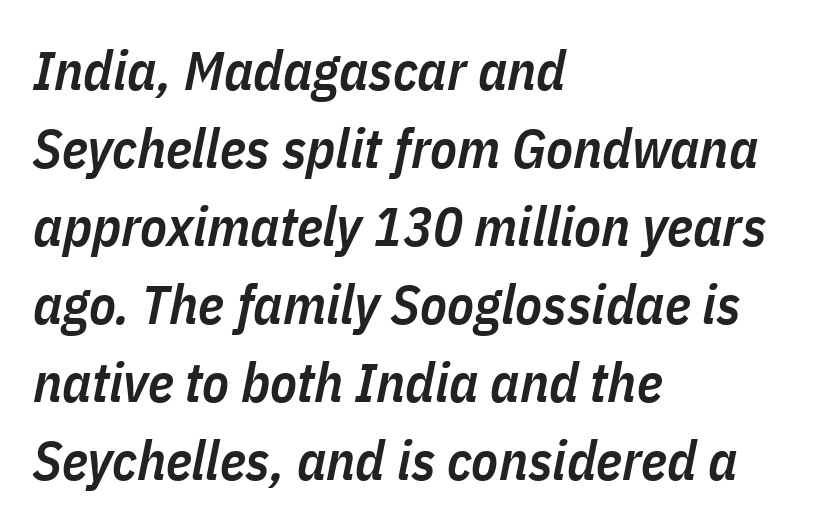
The image shows 55 px semibold, condensed type, italic (leaning right); set left-aligned, normal line spacing (1.42x), normal letter spacing, not underlined; low stroke contrast and a medium x-height.
